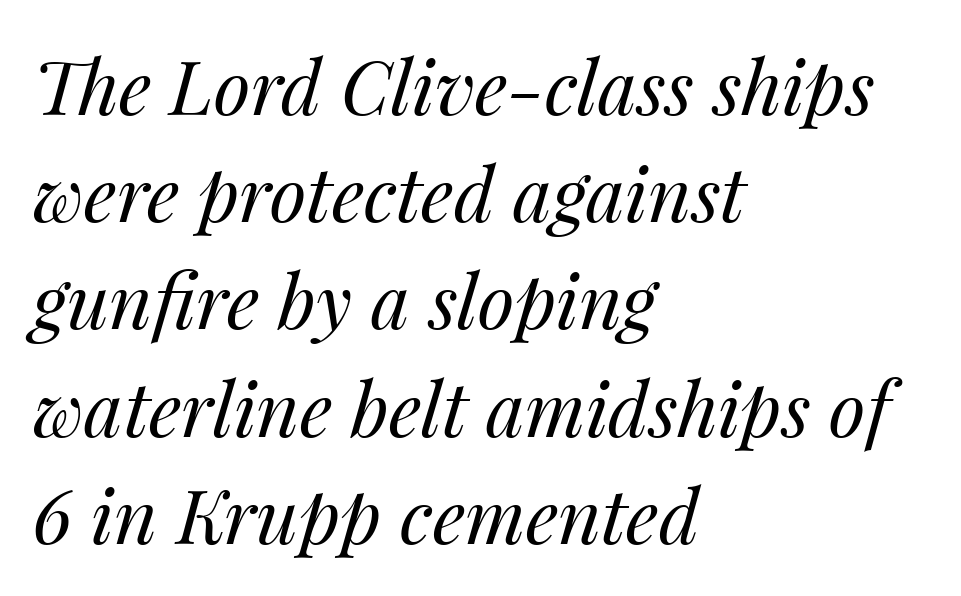
{"italic": "yes", "lean": "right", "slant_degrees": 14, "bold": "no", "weight": "regular", "width": "normal", "stroke_contrast": "medium", "x_height": "medium", "monospaced": "no", "underline": "no", "align": "left", "line_spacing": "normal", "line_spacing_ratio": 1.43, "letter_spacing": "normal", "letter_spacing_em": 0.0, "glyph_px": 75}
